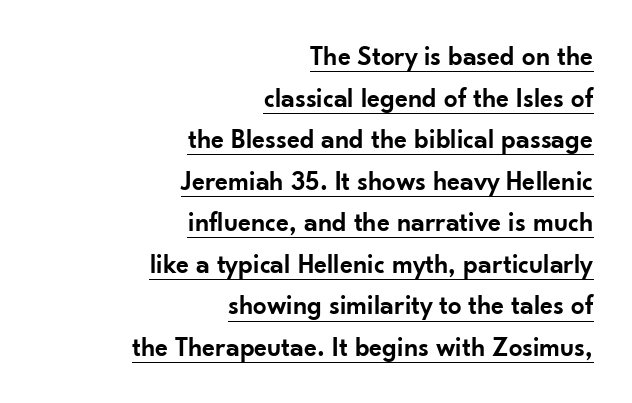
The image shows 27 px text type, upright; set right-aligned, normal line spacing (1.54x), normal letter spacing, underlined.
